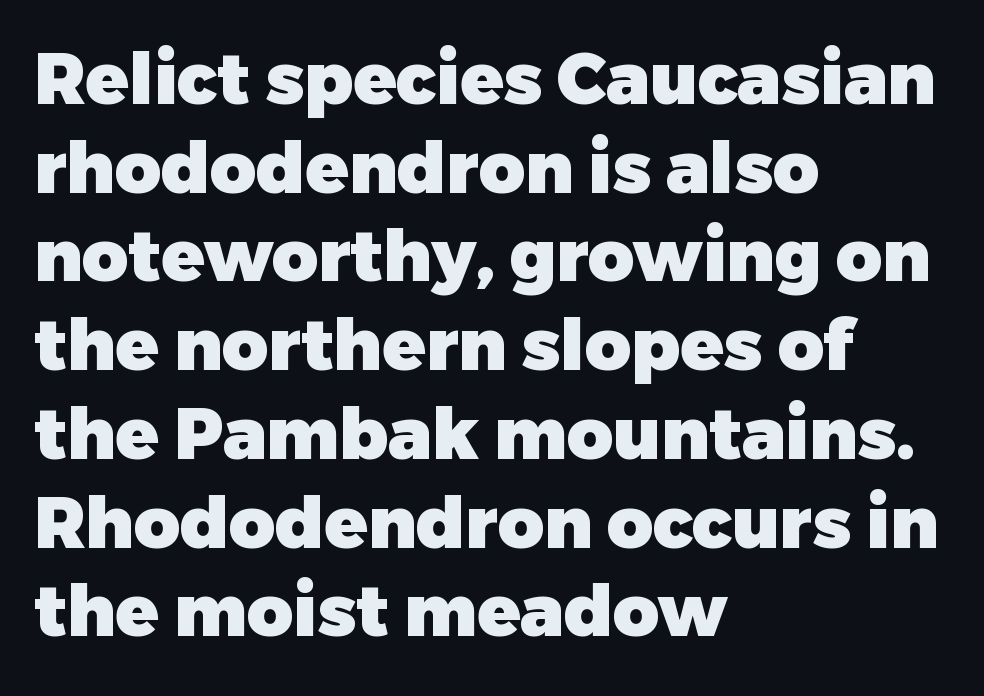
The image shows 71 px heavy sans-serif type, upright; set left-aligned, normal line spacing (1.25x), normal letter spacing, not underlined; low stroke contrast and a medium x-height.
